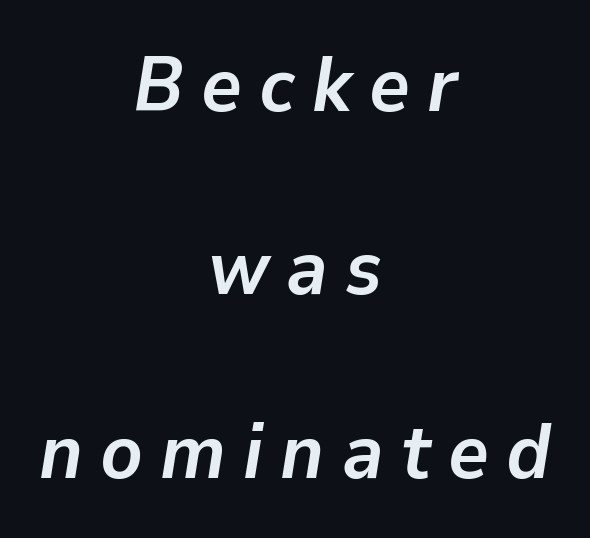
The image shows 78 px semibold type, italic (leaning right); set centered, loose line spacing (2.35x), unusually wide letter spacing (+0.22 em), not underlined; low stroke contrast and a medium x-height.
